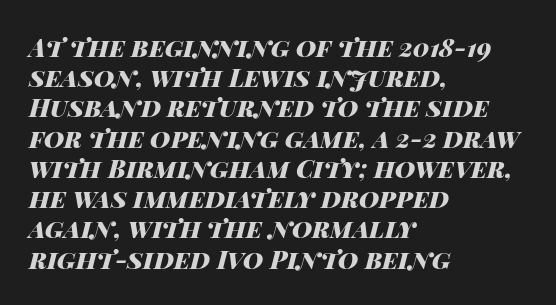
The image shows 25 px bold type, italic (leaning right); set left-aligned, line spacing 1.21x, normal letter spacing, not underlined.
